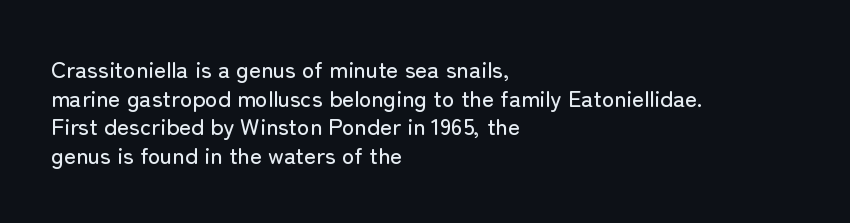
{"italic": "no", "underline": "no", "align": "left", "line_spacing": "normal", "line_spacing_ratio": 1.25, "letter_spacing": "normal", "letter_spacing_em": 0.0, "glyph_px": 23}
